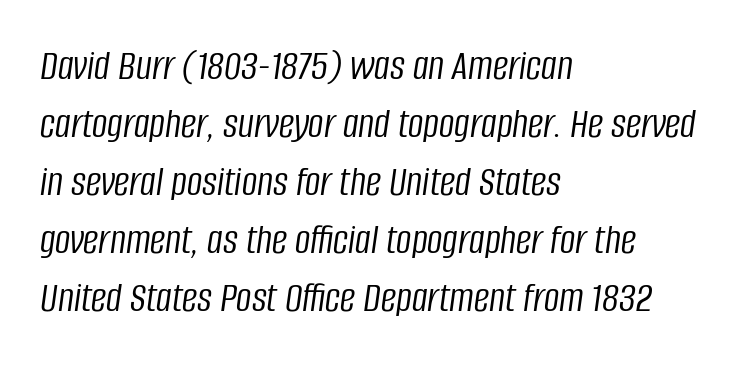
Q: Is the text bold? A: No.
Q: Is the text italic (slanted)? A: Yes, it leans right by about 8 degrees.
Q: Is the text underlined? A: No.
Q: How is the paragraph aligned? A: Left-aligned.
Q: Is the spacing between letters normal or unusually wide? A: Normal.
Q: Is the spacing between lines tight, normal or loose? A: Normal.
Q: Width (condensed, normal, or wide)? A: Condensed.
Q: Stroke contrast? A: Low.
Q: x-height? A: Large.
Q: Monospaced? A: No.
